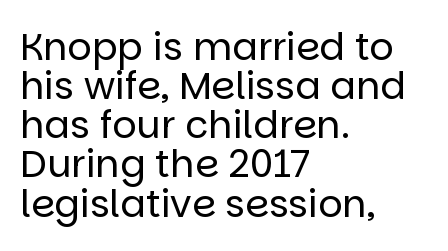
Compared with typical body copy, the letter spacing here is the same. Do the letters lean? They stand straight. The passage is arranged the way most books set body copy — flush left. Closely set lines give the paragraph a compact silhouette. Proportional: the letters do not fall into vertical columns.
